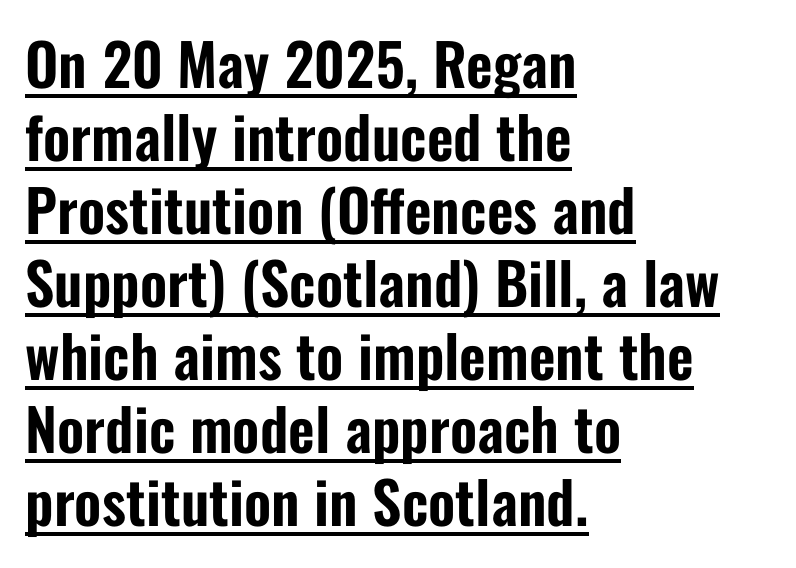
{"serif": "no", "italic": "no", "width": "condensed", "stroke_contrast": "low", "x_height": "medium", "monospaced": "no", "underline": "yes", "align": "left", "line_spacing": "normal", "line_spacing_ratio": 1.26, "letter_spacing": "normal", "letter_spacing_em": 0.0, "glyph_px": 58}
